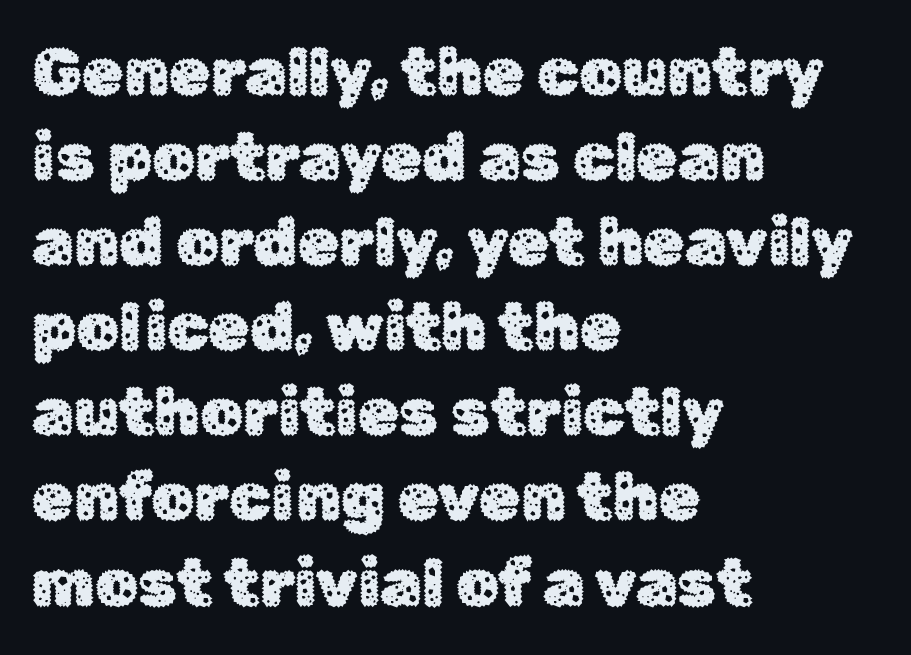
Q: Is the text italic (slanted)? A: No, it is upright.
Q: Is the typeface a serif or a sans-serif typeface? A: Sans-serif.
Q: Is the text underlined? A: No.
Q: How is the paragraph aligned? A: Left-aligned.
Q: Is the spacing between letters normal or unusually wide? A: Normal.
Q: Is the spacing between lines tight, normal or loose? A: Normal.
Q: Width (condensed, normal, or wide)? A: Normal.
Q: Stroke contrast? A: Low.
Q: x-height? A: Medium.
Q: Monospaced? A: No.
